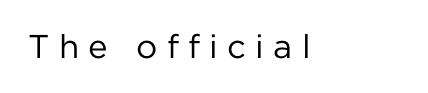
The image shows 33 px regular-weight sans-serif type, upright; set unusually wide letter spacing (+0.28 em), not underlined; low stroke contrast and a medium x-height.
